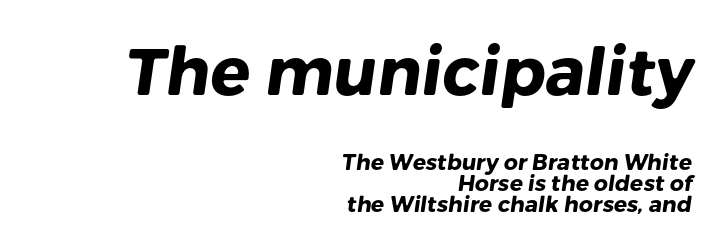
Default kerning and tracking; the words read as compact shapes. Does the leading feel generous? Not at all — it's pinched. The characters look thick and weighty, a clear bold. Observe the absence of serifs on each vertical stroke in this sample. Honestly, there is no underline to notice here at all. Which chunk is bigger? The first one — the top block dwarfs the bottom.
